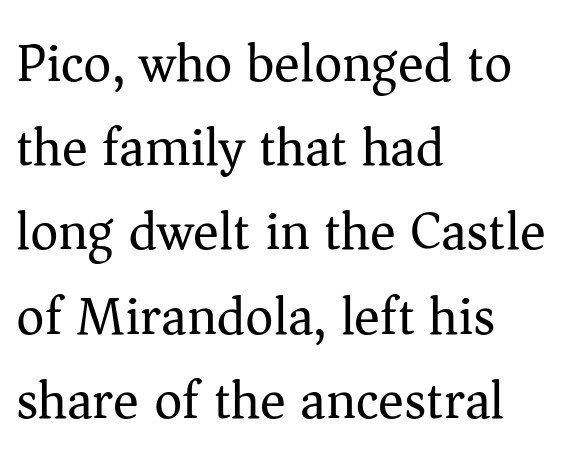
Nothing unusual about the tracking: characters are spaced as the font intends. The paragraph has a hard left edge and a soft right edge. Rendered with straight, roman letterforms. Nothing heavy about these letters — not bold at all.
